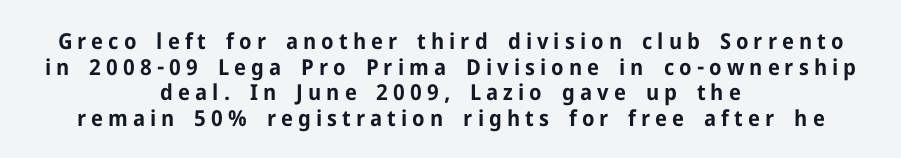
The image shows 22 px bold type, upright; set centered, line spacing 1.16x, unusually wide letter spacing (+0.23 em), not underlined.
